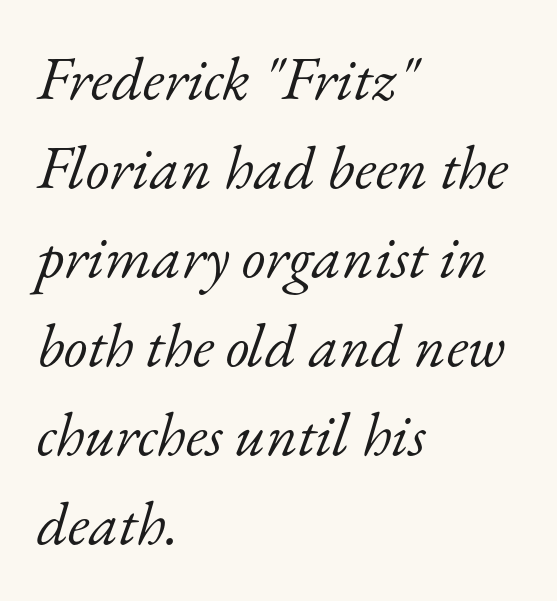
{"serif": "yes", "italic": "yes", "lean": "right", "slant_degrees": 17, "bold": "no", "weight": "light", "width": "normal", "stroke_contrast": "low", "x_height": "small", "monospaced": "no", "underline": "no", "align": "left", "line_spacing": "normal", "line_spacing_ratio": 1.46, "letter_spacing": "normal", "letter_spacing_em": 0.0, "glyph_px": 61}
